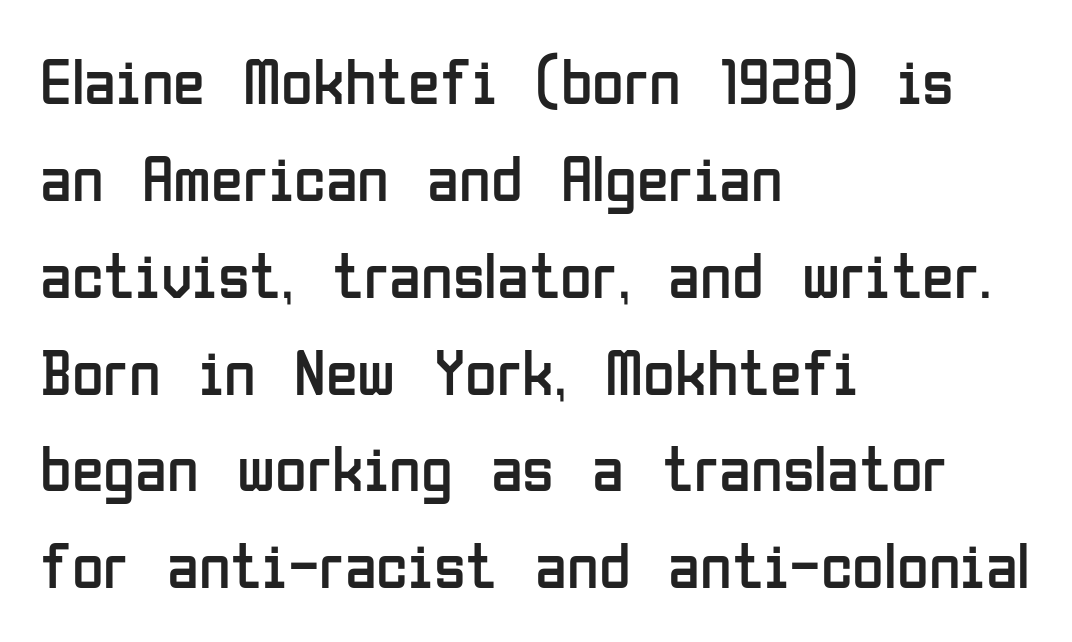
The image shows 65 px regular-weight, condensed sans-serif type, upright; set left-aligned, normal line spacing (1.49x), normal letter spacing, not underlined; low stroke contrast and a medium x-height.
